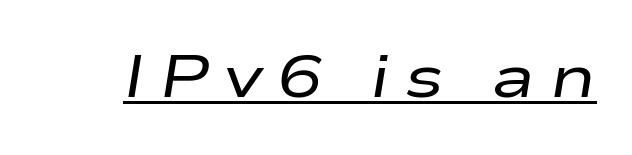
The image shows 60 px regular-weight, wide type, italic (leaning right); set unusually wide letter spacing (+0.23 em), underlined; low stroke contrast and a medium x-height.
